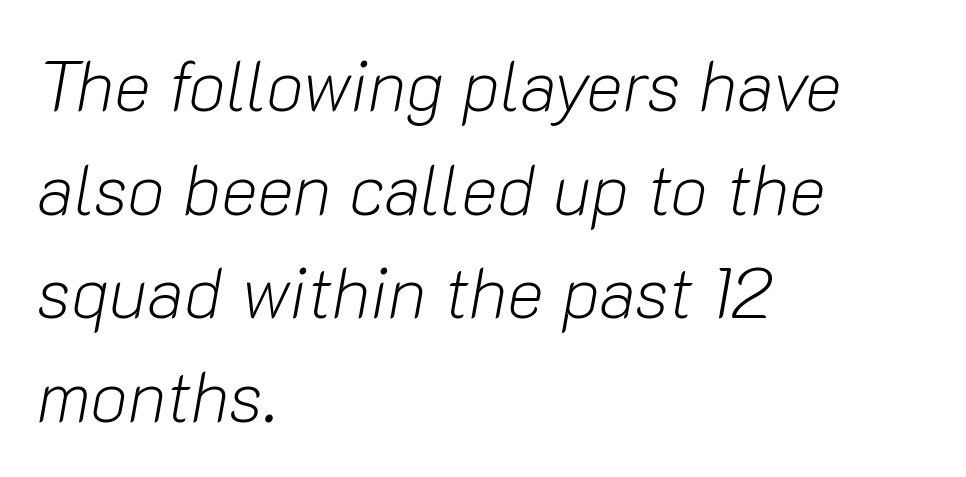
{"italic": "yes", "lean": "right", "slant_degrees": 10, "bold": "no", "weight": "light", "width": "normal", "stroke_contrast": "low", "x_height": "medium", "monospaced": "no", "underline": "no", "align": "left", "line_spacing": "normal", "line_spacing_ratio": 1.48, "letter_spacing": "normal", "letter_spacing_em": 0.0, "glyph_px": 70}
